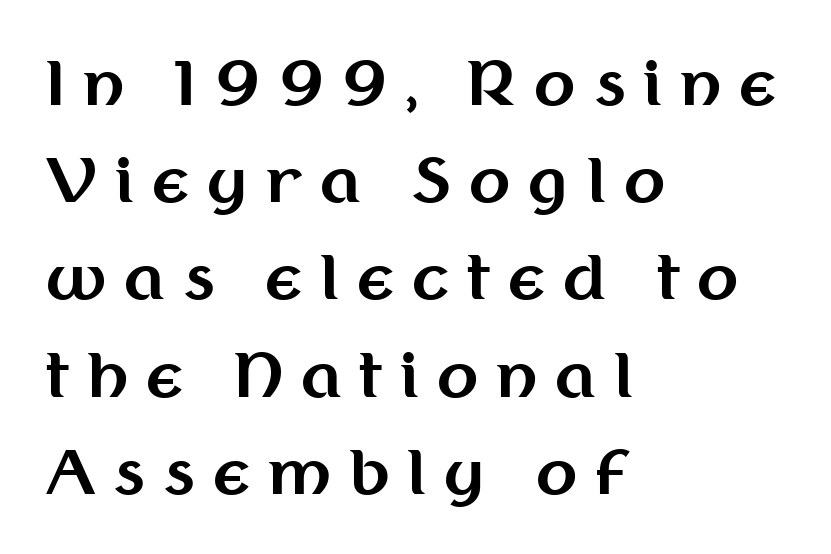
{"serif": "no", "italic": "no", "bold": "yes", "weight": "bold", "width": "normal", "stroke_contrast": "medium", "x_height": "medium", "monospaced": "no", "underline": "no", "align": "left", "line_spacing": "normal", "line_spacing_ratio": 1.62, "letter_spacing": "wide", "letter_spacing_em": 0.3, "glyph_px": 60}
